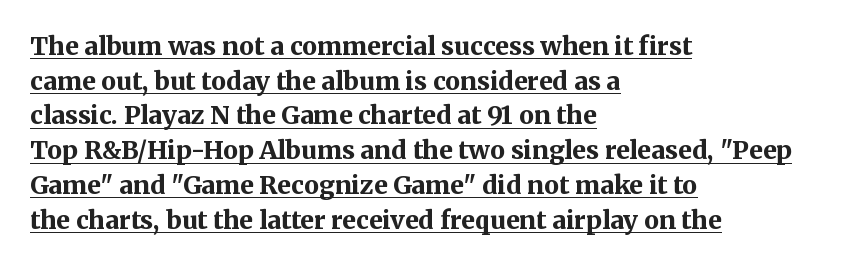
As a designer I'd log this as weight 700, bold. Looks like someone drew a line under every word here. The space between consecutive lines is moderate. Where is the straight margin? On the left. Honestly, the letter spacing is just normal — you wouldn't notice it. Does the lettering tilt? It doesn't — this is upright.
